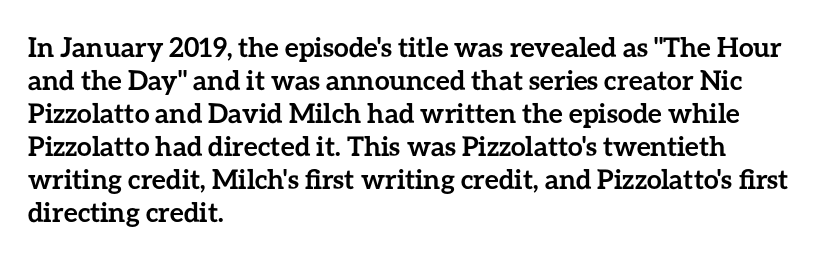
Words float on clear page, feet unadorned. Does the lettering tilt? It doesn't — this is upright. Visually the block forms a straight wall on the left and a jagged coastline on the right. These words are printed bold, with thick strokes throughout. Characters follow at the spacing the type designer built in.
